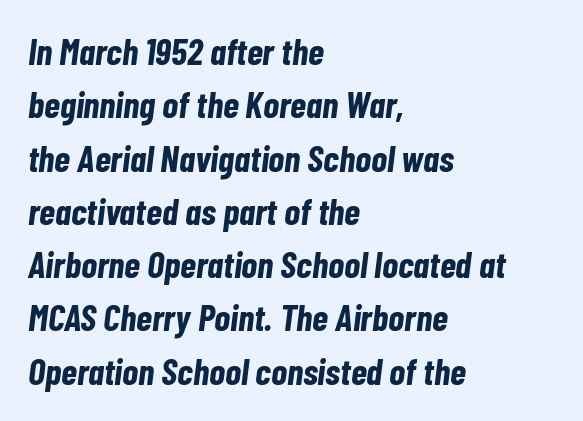
Q: Is the text bold? A: Yes.
Q: Is the text italic (slanted)? A: Yes, it leans right by about 7 degrees.
Q: Is the text underlined? A: No.
Q: How is the paragraph aligned? A: Left-aligned.
Q: Is the spacing between letters normal or unusually wide? A: Normal.
Q: Is the spacing between lines tight, normal or loose? A: Normal.
Q: Width (condensed, normal, or wide)? A: Condensed.
Q: Stroke contrast? A: Low.
Q: x-height? A: Medium.
Q: Monospaced? A: No.
